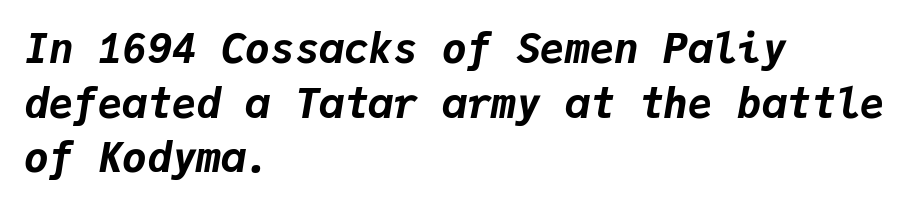
Q: Is the text bold? A: Yes.
Q: Is the text italic (slanted)? A: Yes, it leans right by about 9 degrees.
Q: Is the text underlined? A: No.
Q: How is the paragraph aligned? A: Left-aligned.
Q: Is the spacing between letters normal or unusually wide? A: Normal.
Q: Is the spacing between lines tight, normal or loose? A: Normal.
Q: Width (condensed, normal, or wide)? A: Normal.
Q: Stroke contrast? A: Low.
Q: x-height? A: Medium.
Q: Monospaced? A: Yes.
